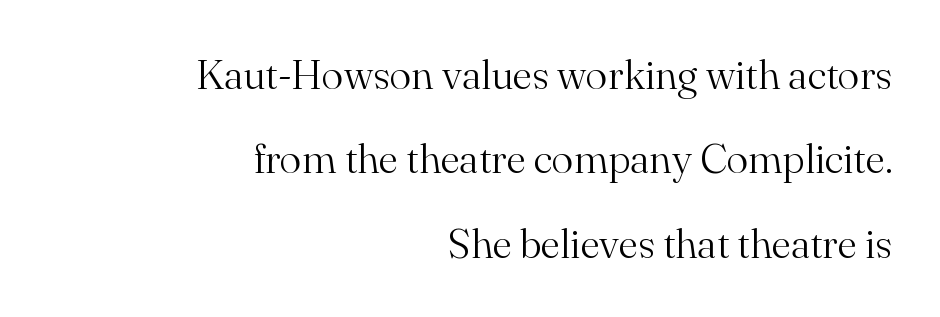
{"serif": "yes", "italic": "no", "bold": "no", "weight": "light", "width": "normal", "stroke_contrast": "medium", "x_height": "small", "monospaced": "no", "underline": "no", "align": "right", "line_spacing": "loose", "line_spacing_ratio": 2.06, "letter_spacing": "normal", "letter_spacing_em": 0.0, "glyph_px": 41}
